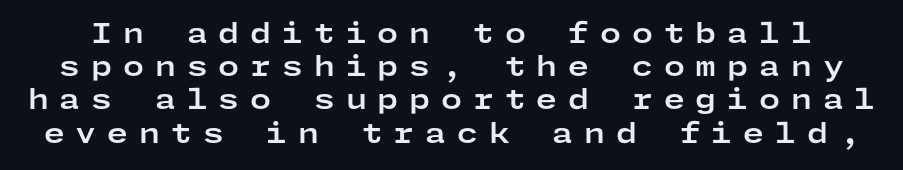
{"italic": "no", "bold": "yes", "underline": "no", "line_spacing_ratio": 1.23, "letter_spacing": "wide", "letter_spacing_em": 0.4, "glyph_px": 27}
